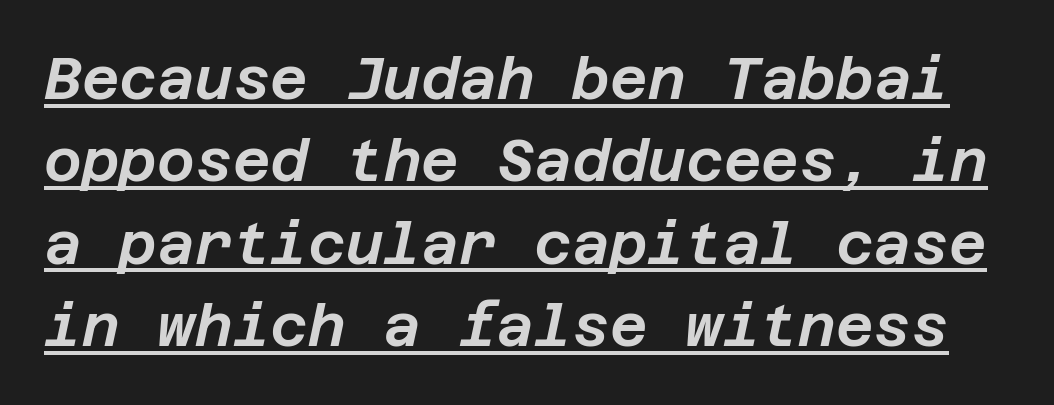
The image shows 58 px text type, italic (leaning right); set normal line spacing (1.42x), normal letter spacing, underlined; low stroke contrast and a large x-height.
